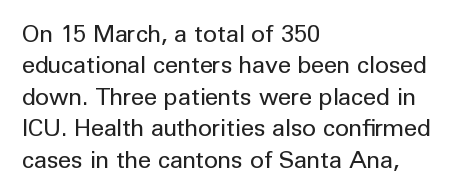
Q: Is the text bold? A: No.
Q: Is the text italic (slanted)? A: No, it is upright.
Q: Is the text underlined? A: No.
Q: How is the paragraph aligned? A: Left-aligned.
Q: Is the spacing between letters normal or unusually wide? A: Normal.
Q: Is the spacing between lines tight, normal or loose? A: Normal.
